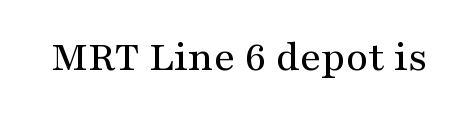
{"serif": "yes", "italic": "no", "width": "wide", "stroke_contrast": "medium", "x_height": "medium", "monospaced": "no", "underline": "no", "letter_spacing": "normal", "letter_spacing_em": 0.0, "glyph_px": 43}
